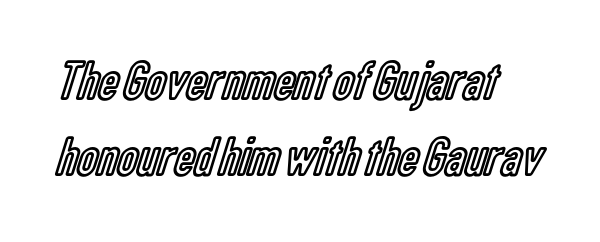
{"width": "condensed", "x_height": "medium", "monospaced": "no", "underline": "no", "align": "left", "line_spacing": "normal", "line_spacing_ratio": 1.36, "letter_spacing": "normal", "letter_spacing_em": 0.0, "glyph_px": 56}
